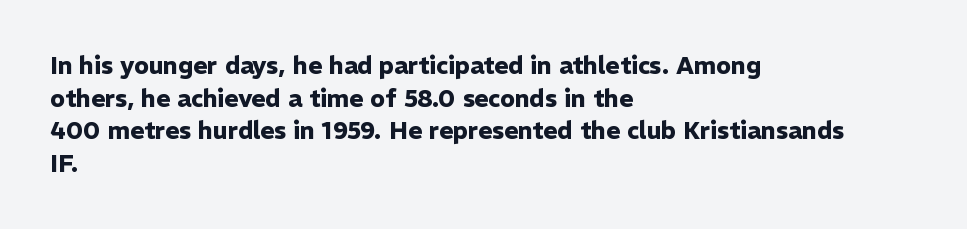
The rendering uses a moderate line-height, typical for paragraphs. The typography opts for an upright posture over an oblique one. Each word holds together tightly as a unit, with standard inter-letter gaps. Left-aligned paragraph, ragged on the right. The sample has been set heavy, in full bold. The string is rendered with underlining switched off.
